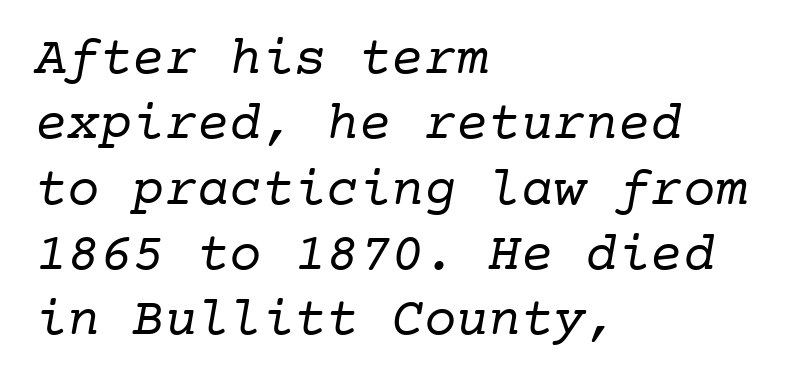
Q: Is the text bold? A: No.
Q: Is the typeface a serif or a sans-serif typeface? A: Serif.
Q: Is the text underlined? A: No.
Q: How is the paragraph aligned? A: Left-aligned.
Q: Is the spacing between letters normal or unusually wide? A: Normal.
Q: Width (condensed, normal, or wide)? A: Normal.
Q: Stroke contrast? A: Low.
Q: x-height? A: Medium.
Q: Monospaced? A: Yes.
